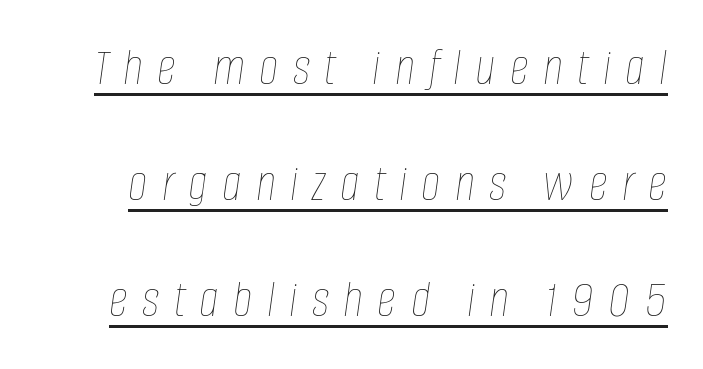
The image shows 53 px thin, condensed type, italic (leaning right); set loose line spacing (2.19x), unusually wide letter spacing (+0.27 em), underlined; low stroke contrast and a large x-height.
